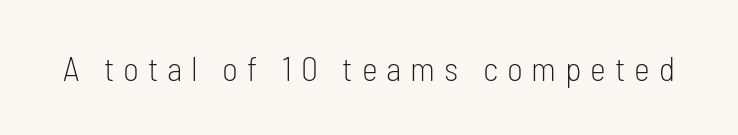
Q: Is the text bold? A: No.
Q: Is the text italic (slanted)? A: No, it is upright.
Q: Is the typeface a serif or a sans-serif typeface? A: Sans-serif.
Q: Is the text underlined? A: No.
Q: Is the spacing between letters normal or unusually wide? A: Unusually wide.
Q: Width (condensed, normal, or wide)? A: Condensed.
Q: Stroke contrast? A: Low.
Q: x-height? A: Medium.
Q: Monospaced? A: No.
